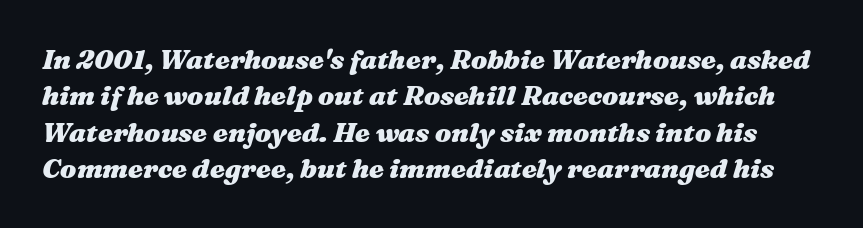
Q: Is the text bold? A: Yes.
Q: Is the text italic (slanted)? A: Yes, it leans right by about 16 degrees.
Q: Is the text underlined? A: No.
Q: Is the spacing between letters normal or unusually wide? A: Normal.
Q: Is the spacing between lines tight, normal or loose? A: Normal.
